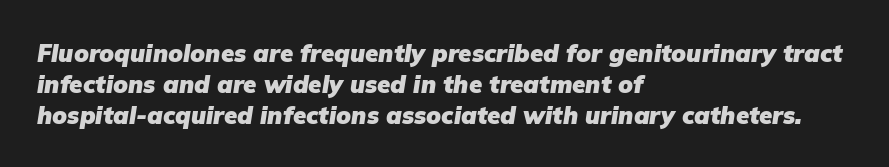
The space directly below the letters is spotless. The sample has been set heavy, in full bold. Italic? Definitely — the glyphs are oblique. Tracking here is standard; glyphs follow each other at the usual distance. Regarding leading, the lines here are spaced in the standard way. Leftover space on each line is placed entirely after the last word.
